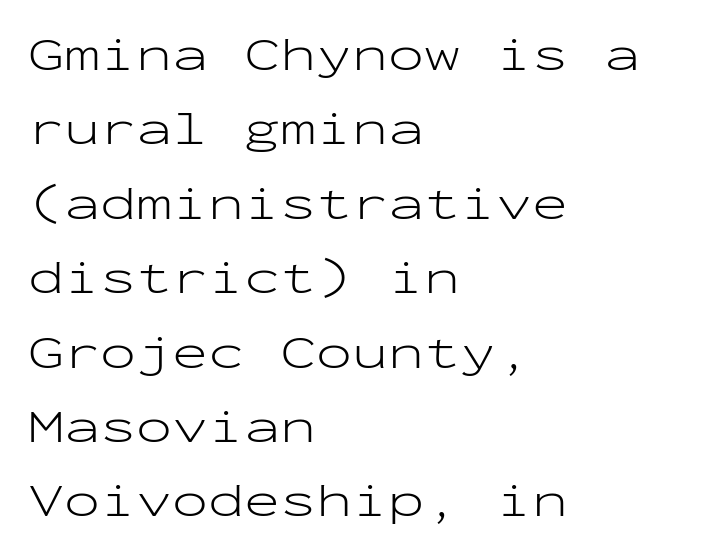
The image shows 48 px light, wide sans-serif type, upright, monospaced; set left-aligned, normal line spacing (1.55x), normal letter spacing, not underlined; low stroke contrast and a medium x-height.
